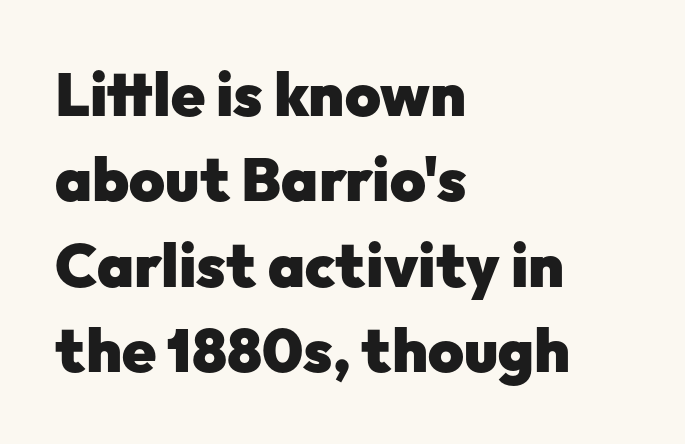
{"serif": "no", "italic": "no", "bold": "yes", "weight": "heavy", "width": "normal", "stroke_contrast": "low", "x_height": "medium", "monospaced": "no", "underline": "no", "align": "left", "line_spacing": "normal", "line_spacing_ratio": 1.4, "letter_spacing": "normal", "letter_spacing_em": 0.0, "glyph_px": 61}
